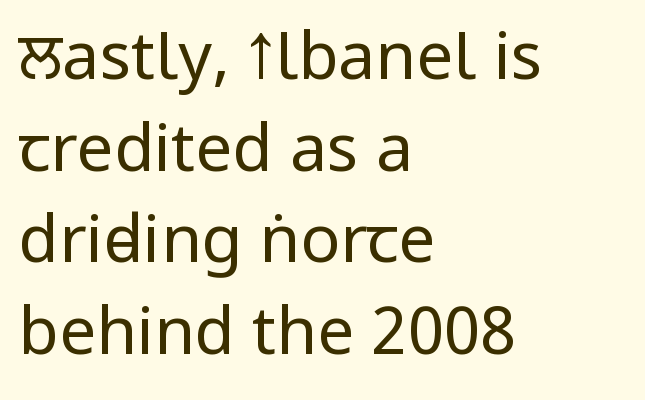
Q: Is the text bold? A: No.
Q: Is the text italic (slanted)? A: No, it is upright.
Q: Is the typeface a serif or a sans-serif typeface? A: Sans-serif.
Q: Is the text underlined? A: No.
Q: How is the paragraph aligned? A: Left-aligned.
Q: Is the spacing between letters normal or unusually wide? A: Normal.
Q: Is the spacing between lines tight, normal or loose? A: Normal.
Q: Width (condensed, normal, or wide)? A: Condensed.
Q: Stroke contrast? A: Low.
Q: x-height? A: Large.
Q: Monospaced? A: No.
